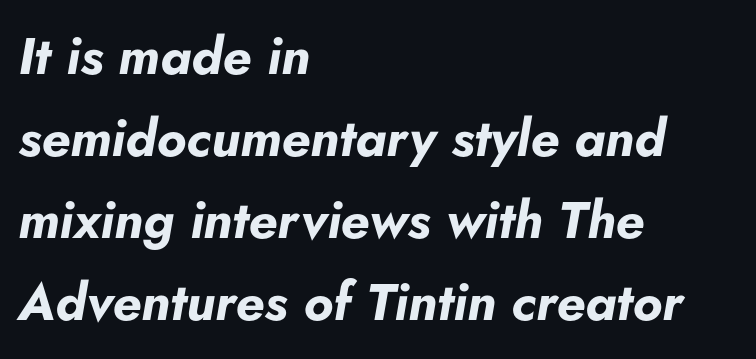
The image shows 52 px bold type, italic (leaning right); set left-aligned, normal line spacing (1.58x), normal letter spacing, not underlined; low stroke contrast and a small x-height.
